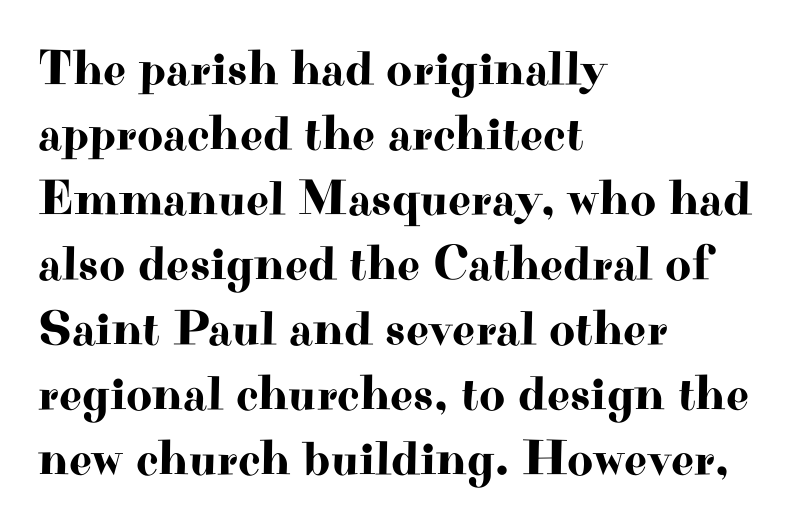
Q: Is the text italic (slanted)? A: No, it is upright.
Q: Is the typeface a serif or a sans-serif typeface? A: Serif.
Q: Is the text underlined? A: No.
Q: How is the paragraph aligned? A: Left-aligned.
Q: Is the spacing between letters normal or unusually wide? A: Normal.
Q: Is the spacing between lines tight, normal or loose? A: Normal.
Q: Width (condensed, normal, or wide)? A: Wide.
Q: Stroke contrast? A: High.
Q: x-height? A: Small.
Q: Monospaced? A: No.
